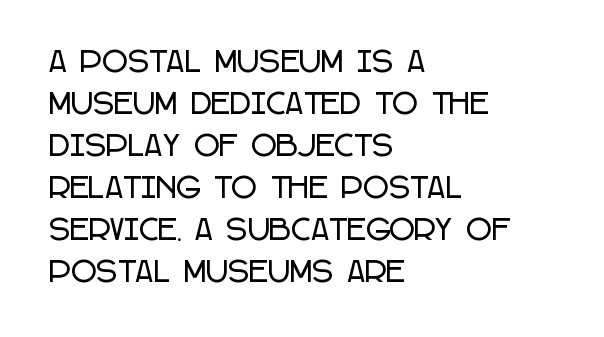
{"serif": "no", "italic": "no", "width": "condensed", "stroke_contrast": "low", "x_height": "large", "monospaced": "no", "underline": "no", "align": "left", "line_spacing": "normal", "line_spacing_ratio": 1.5, "letter_spacing": "normal", "letter_spacing_em": 0.0, "glyph_px": 28}
